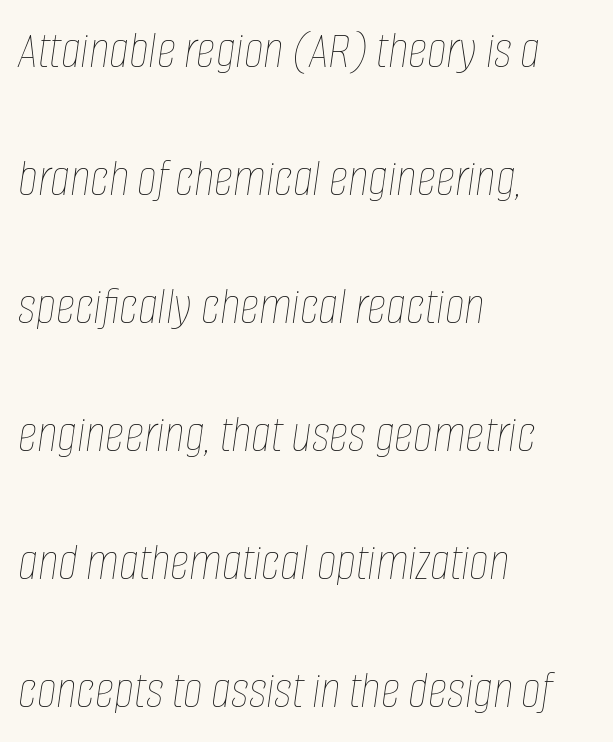
Compared with typical paragraphs, the rows here are farther apart. Tracking value appears to be zero — textbook default spacing. This rendering features lettering with no underline. Every character sits at an angle, as italics do. A typesetter would call this proportional, since set widths differ per character.
